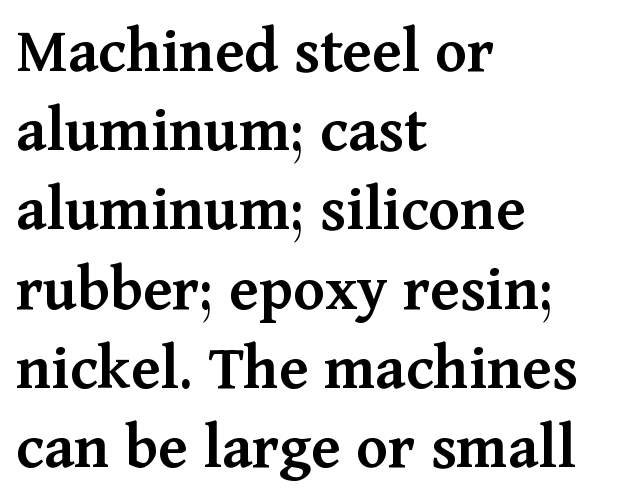
The image shows 66 px semibold serif type, upright; set left-aligned, line spacing 1.2x, normal letter spacing, not underlined; medium stroke contrast and a medium x-height.
